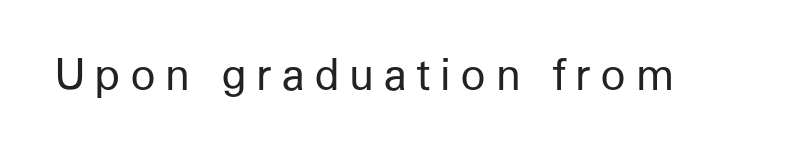
Q: Is the text bold? A: No.
Q: Is the text italic (slanted)? A: No, it is upright.
Q: Is the typeface a serif or a sans-serif typeface? A: Sans-serif.
Q: Is the text underlined? A: No.
Q: Is the spacing between letters normal or unusually wide? A: Unusually wide.
Q: Width (condensed, normal, or wide)? A: Normal.
Q: Stroke contrast? A: Low.
Q: x-height? A: Medium.
Q: Monospaced? A: No.
